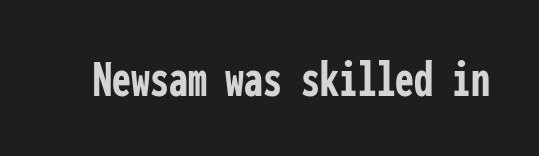
The image shows 54 px semibold, condensed sans-serif type, upright, monospaced; set normal letter spacing, not underlined; low stroke contrast and a medium x-height.
